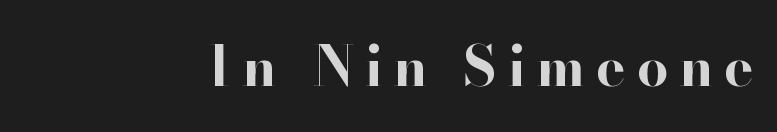
Q: Is the text bold? A: Yes.
Q: Is the text italic (slanted)? A: No, it is upright.
Q: Is the typeface a serif or a sans-serif typeface? A: Serif.
Q: Is the text underlined? A: No.
Q: How is the paragraph aligned? A: Right-aligned.
Q: Width (condensed, normal, or wide)? A: Normal.
Q: Stroke contrast? A: High.
Q: x-height? A: Small.
Q: Monospaced? A: No.
